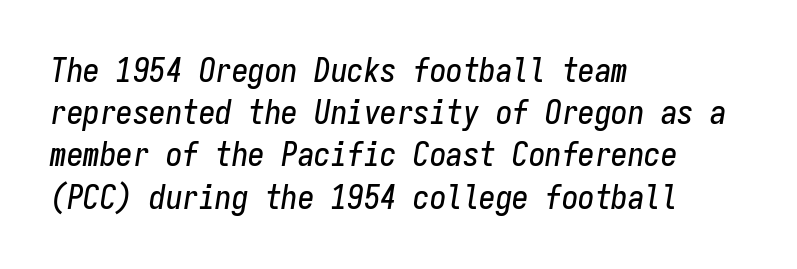
{"italic": "yes", "lean": "right", "slant_degrees": 9, "width": "condensed", "stroke_contrast": "low", "x_height": "medium", "monospaced": "yes", "underline": "no", "align": "left", "line_spacing": "normal", "line_spacing_ratio": 1.28, "letter_spacing": "normal", "letter_spacing_em": 0.0, "glyph_px": 33}
